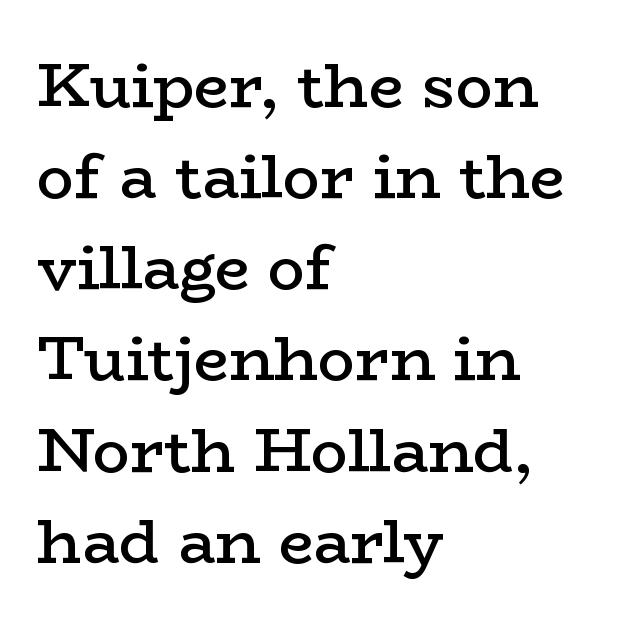
The image shows 62 px semibold, wide serif type, upright; set left-aligned, normal line spacing (1.47x), normal letter spacing, not underlined; low stroke contrast and a medium x-height.
